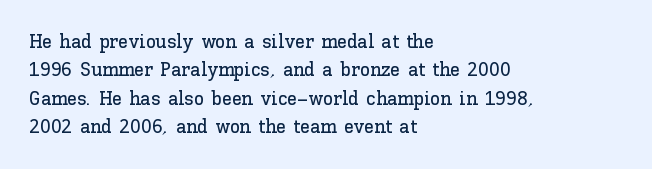
The image shows 20 px text type, upright; set left-aligned, normal line spacing (1.42x), normal letter spacing, not underlined.
